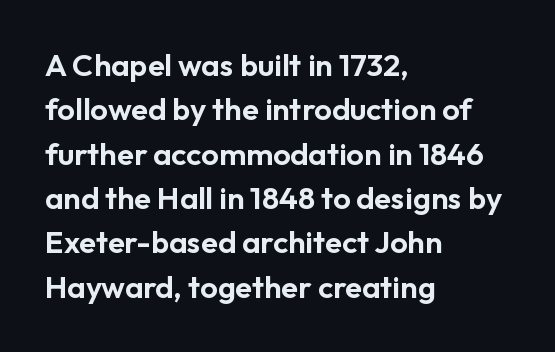
{"serif": "no", "italic": "no", "width": "normal", "stroke_contrast": "low", "x_height": "medium", "monospaced": "no", "underline": "no", "align": "left", "line_spacing": "normal", "line_spacing_ratio": 1.43, "letter_spacing": "normal", "letter_spacing_em": 0.0, "glyph_px": 31}
